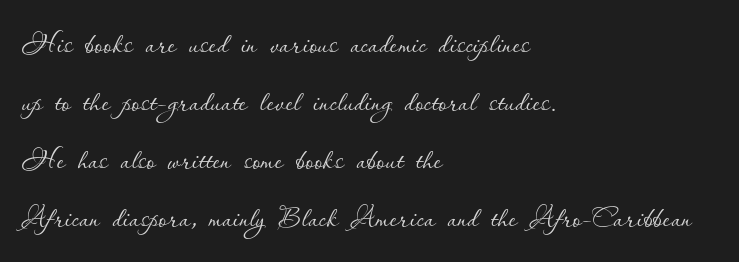
Q: Is the text bold? A: No.
Q: Is the text italic (slanted)? A: Yes.
Q: Is the text underlined? A: No.
Q: How is the paragraph aligned? A: Left-aligned.
Q: Is the spacing between letters normal or unusually wide? A: Normal.
Q: Is the spacing between lines tight, normal or loose? A: Normal.
Q: Width (condensed, normal, or wide)? A: Normal.
Q: Stroke contrast? A: Low.
Q: x-height? A: Small.
Q: Monospaced? A: No.
